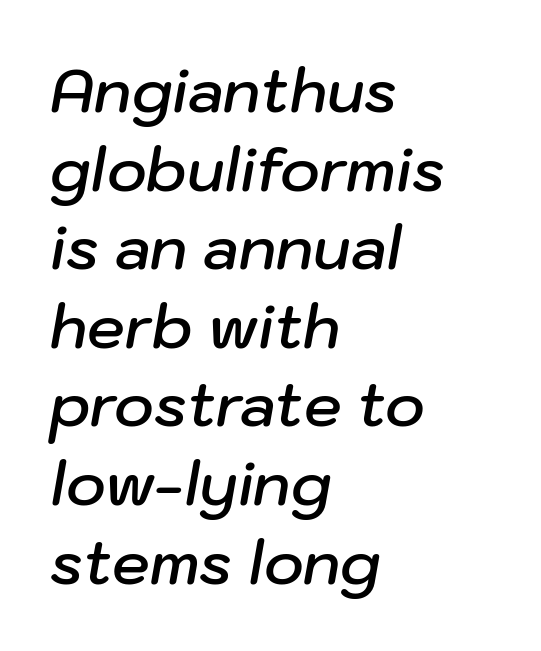
{"italic": "yes", "lean": "right", "slant_degrees": 10, "bold": "semi", "weight": "semibold", "width": "normal", "stroke_contrast": "low", "x_height": "medium", "monospaced": "no", "underline": "no", "align": "left", "line_spacing": "normal", "line_spacing_ratio": 1.31, "letter_spacing": "normal", "letter_spacing_em": 0.0, "glyph_px": 60}
